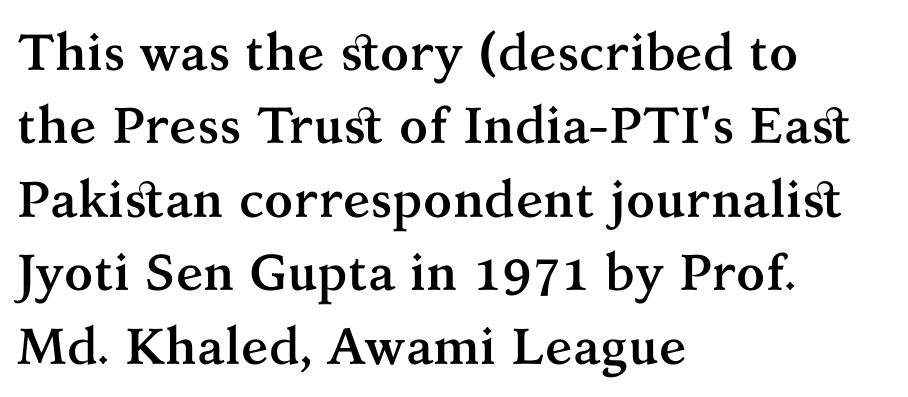
{"serif": "yes", "italic": "no", "bold": "yes", "weight": "semibold", "width": "normal", "stroke_contrast": "medium", "x_height": "medium", "monospaced": "no", "underline": "no", "align": "left", "line_spacing": "normal", "line_spacing_ratio": 1.44, "letter_spacing": "normal", "letter_spacing_em": 0.0, "glyph_px": 51}
